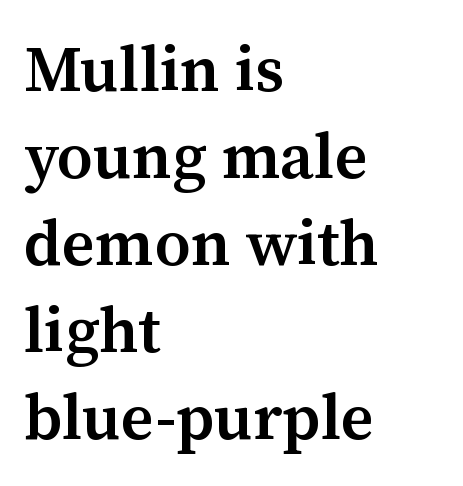
Q: Is the text bold? A: Semi-bold.
Q: Is the text italic (slanted)? A: No, it is upright.
Q: Is the typeface a serif or a sans-serif typeface? A: Serif.
Q: Is the text underlined? A: No.
Q: How is the paragraph aligned? A: Left-aligned.
Q: Is the spacing between letters normal or unusually wide? A: Normal.
Q: Is the spacing between lines tight, normal or loose? A: Normal.
Q: Width (condensed, normal, or wide)? A: Normal.
Q: Stroke contrast? A: Medium.
Q: x-height? A: Medium.
Q: Monospaced? A: No.
